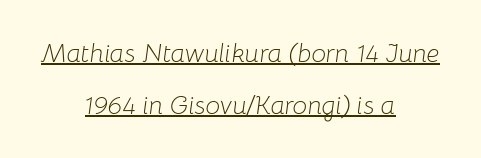
A student would call this center alignment; a typographer would say set centered. A typesetter would mark this as italic. The typesetting does not lean heavy: it is not bold. Underline: present.
